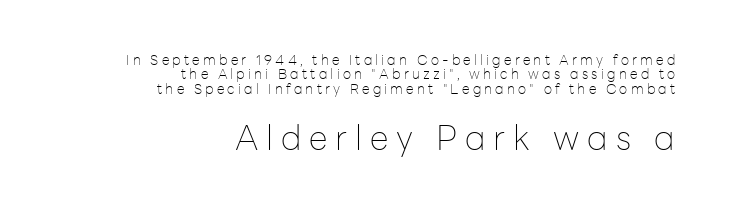
Q: Is the text bold? A: No.
Q: Is the text italic (slanted)? A: No, it is upright.
Q: Is the typeface a serif or a sans-serif typeface? A: Sans-serif.
Q: Is the text underlined? A: No.
Q: How is the paragraph aligned? A: Right-aligned.
Q: Is the spacing between letters normal or unusually wide? A: Unusually wide.
Q: Is the spacing between lines tight, normal or loose? A: Tight.
Q: Which block of text is set in a larger size, the first (top) or the second (bottom)? A: The second (bottom) one.
Q: Width (condensed, normal, or wide)? A: Normal.
Q: Stroke contrast? A: Low.
Q: x-height? A: Medium.
Q: Monospaced? A: No.
